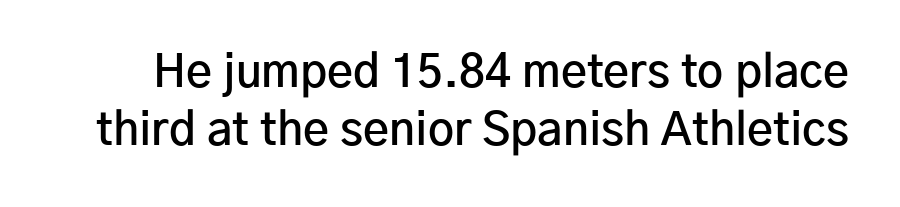
{"serif": "no", "italic": "no", "bold": "semi", "weight": "semibold", "width": "normal", "stroke_contrast": "low", "x_height": "medium", "monospaced": "no", "underline": "no", "line_spacing": "normal", "line_spacing_ratio": 1.29, "letter_spacing": "normal", "letter_spacing_em": 0.0, "glyph_px": 45}
